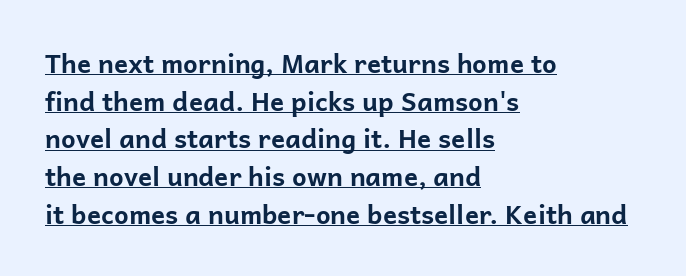
Q: Is the text bold? A: Yes.
Q: Is the text italic (slanted)? A: No, it is upright.
Q: Is the text underlined? A: Yes.
Q: How is the paragraph aligned? A: Left-aligned.
Q: Is the spacing between letters normal or unusually wide? A: Normal.
Q: Is the spacing between lines tight, normal or loose? A: Normal.
